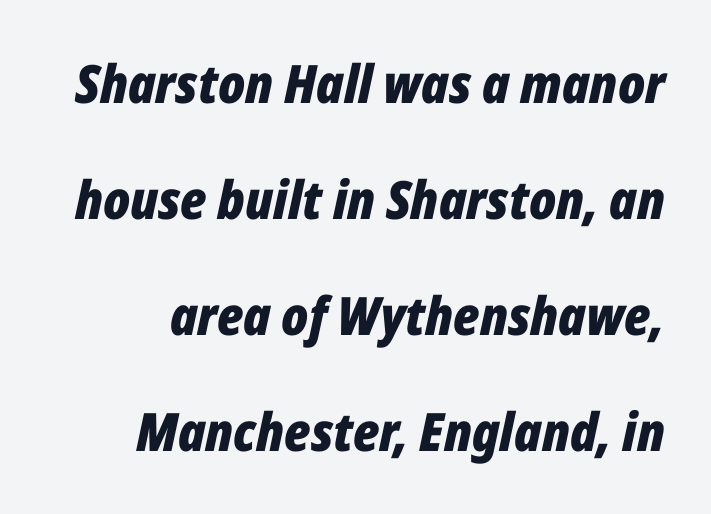
The image shows 53 px bold, condensed type, italic (leaning right); set loose line spacing (2.19x), normal letter spacing, not underlined; low stroke contrast and a medium x-height.
